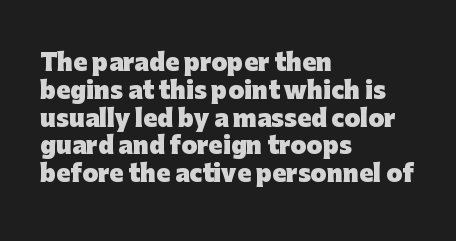
{"italic": "no", "bold": "yes", "underline": "no", "align": "left", "line_spacing_ratio": 1.21, "letter_spacing": "normal", "letter_spacing_em": 0.0, "glyph_px": 23}
